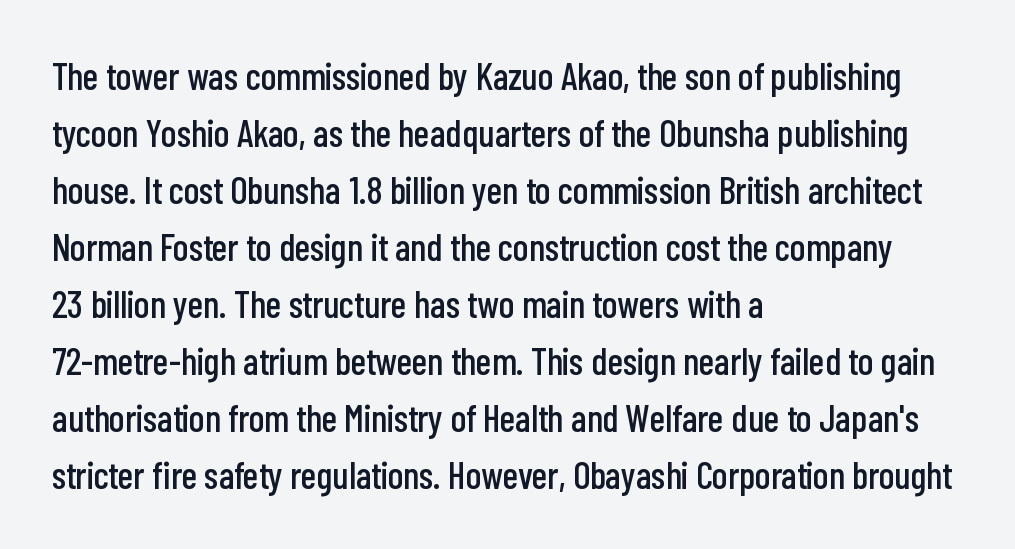
{"serif": "no", "italic": "no", "width": "condensed", "stroke_contrast": "low", "x_height": "medium", "monospaced": "no", "underline": "no", "align": "left", "line_spacing": "normal", "line_spacing_ratio": 1.5, "letter_spacing": "normal", "letter_spacing_em": 0.0, "glyph_px": 38}
